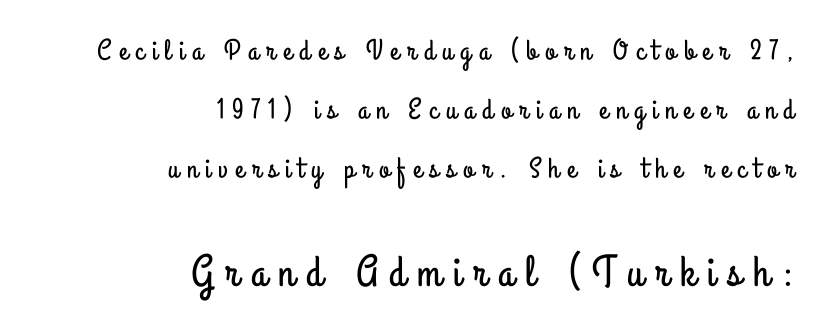
Q: Is the text italic (slanted)? A: No, it is upright.
Q: Is the typeface a serif or a sans-serif typeface? A: Sans-serif.
Q: Is the text underlined? A: No.
Q: How is the paragraph aligned? A: Right-aligned.
Q: Is the spacing between letters normal or unusually wide? A: Unusually wide.
Q: Is the spacing between lines tight, normal or loose? A: Loose.
Q: Which block of text is set in a larger size, the first (top) or the second (bottom)? A: The second (bottom) one.
Q: Width (condensed, normal, or wide)? A: Condensed.
Q: Stroke contrast? A: Low.
Q: x-height? A: Small.
Q: Monospaced? A: No.
